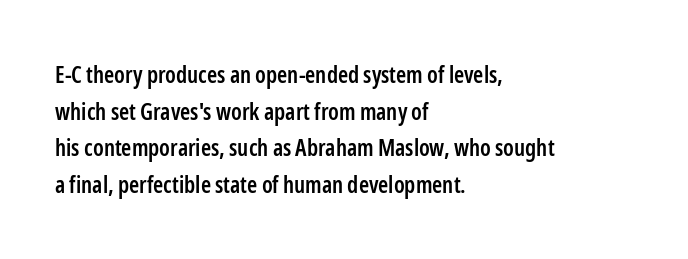
The image shows 23 px text type, upright; set left-aligned, normal line spacing (1.59x), normal letter spacing, not underlined.
